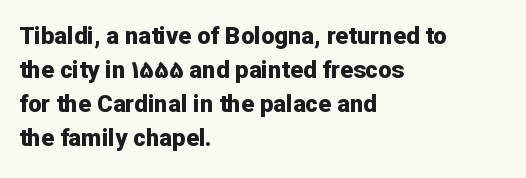
Q: Is the text bold? A: Yes.
Q: Is the text italic (slanted)? A: No, it is upright.
Q: Is the text underlined? A: No.
Q: How is the paragraph aligned? A: Left-aligned.
Q: Is the spacing between letters normal or unusually wide? A: Normal.
Q: Is the spacing between lines tight, normal or loose? A: Normal.
